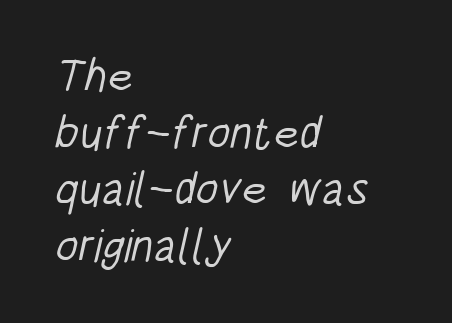
The image shows 46 px light, condensed sans-serif type; set left-aligned, line spacing 1.23x, normal letter spacing, not underlined; low stroke contrast and a large x-height.
